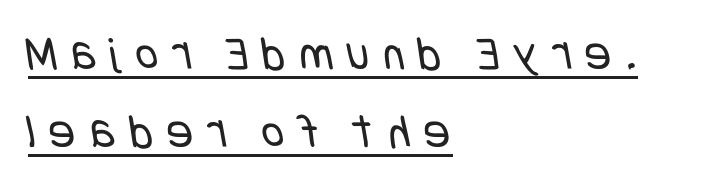
Q: Is the text bold? A: No.
Q: Is the typeface a serif or a sans-serif typeface? A: Sans-serif.
Q: Is the text underlined? A: Yes.
Q: How is the paragraph aligned? A: Left-aligned.
Q: Is the spacing between letters normal or unusually wide? A: Unusually wide.
Q: Is the spacing between lines tight, normal or loose? A: Normal.
Q: Width (condensed, normal, or wide)? A: Condensed.
Q: Stroke contrast? A: Low.
Q: x-height? A: Large.
